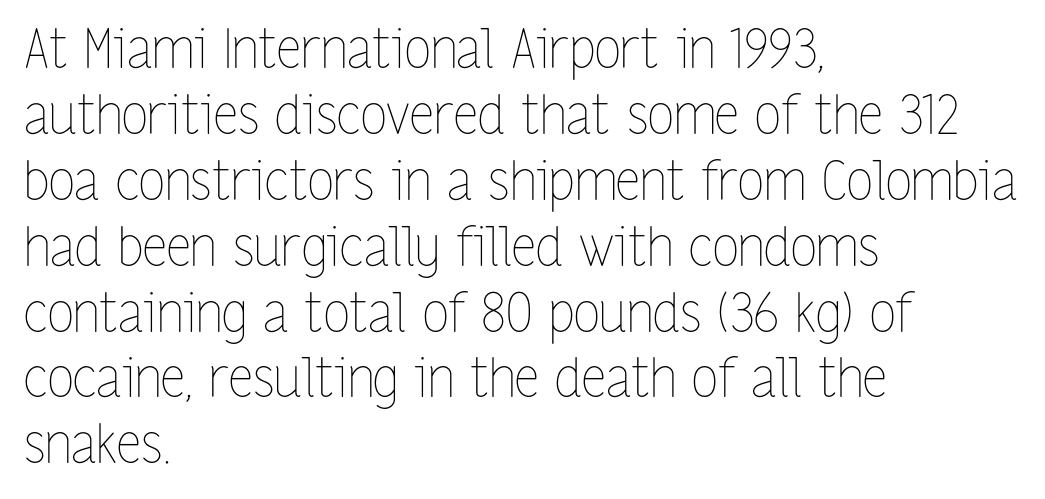
The image shows 54 px thin, condensed type, upright; set left-aligned, line spacing 1.22x, normal letter spacing, not underlined; low stroke contrast and a medium x-height.
